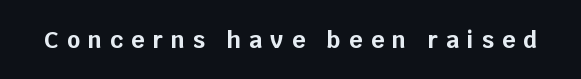
{"italic": "no", "bold": "yes", "underline": "no", "letter_spacing": "wide", "letter_spacing_em": 0.35, "glyph_px": 23}
